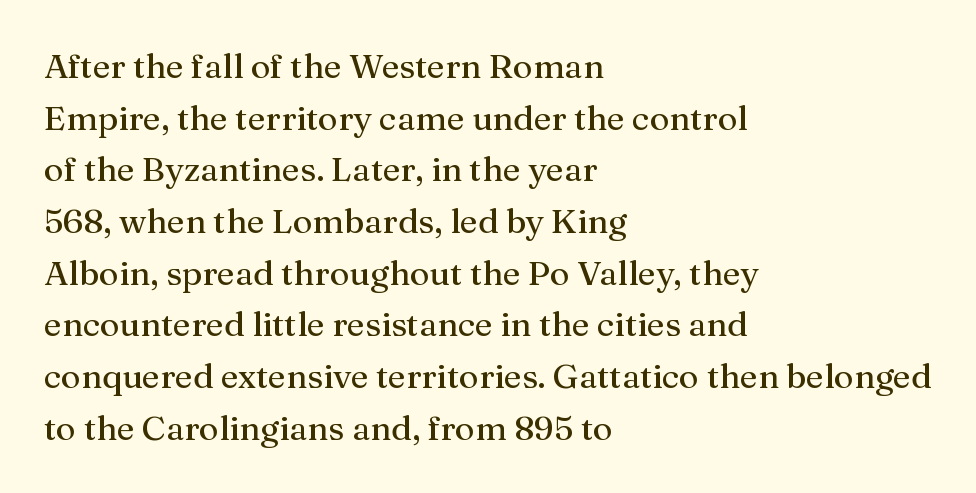
These lines keep a tight, regular rhythm from letter to letter. One-word summary of the alignment: left. The space beneath each line is pristine and unruled. The passage shown stacks its lines at a standard gap. The axis of the letterforms is exactly vertical.
